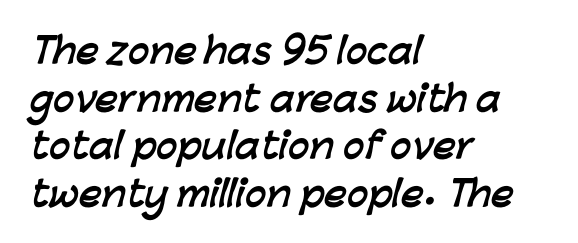
The image shows 35 px semibold sans-serif type; set left-aligned, normal line spacing (1.36x), normal letter spacing, not underlined; low stroke contrast and a medium x-height.
